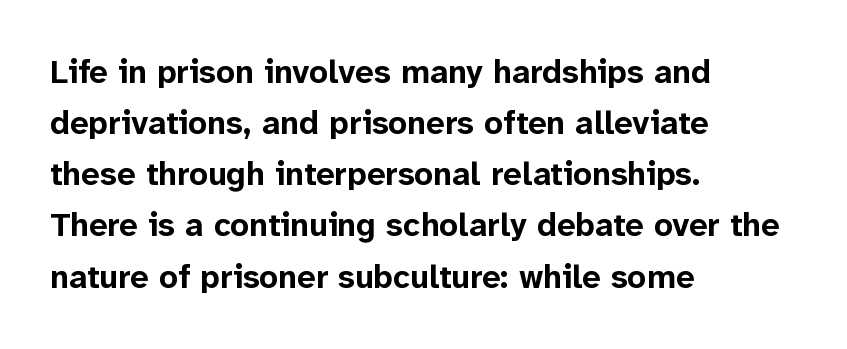
The image shows 33 px bold sans-serif type, upright; set left-aligned, normal line spacing (1.55x), normal letter spacing, not underlined; low stroke contrast and a medium x-height.
